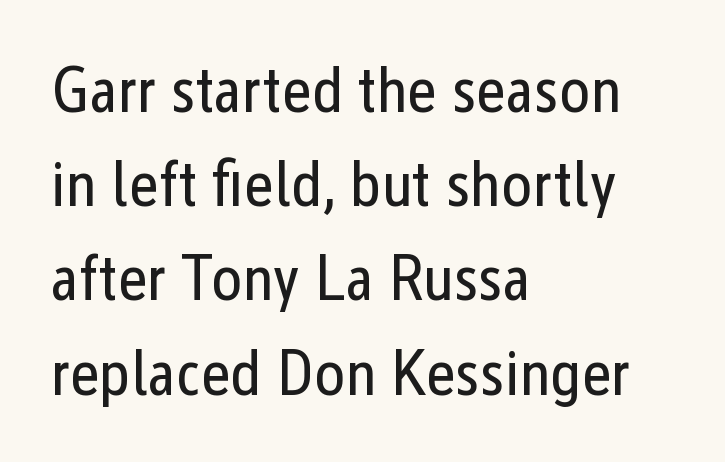
{"serif": "no", "italic": "no", "bold": "no", "weight": "regular", "width": "condensed", "stroke_contrast": "low", "x_height": "medium", "monospaced": "no", "underline": "no", "align": "left", "line_spacing": "normal", "line_spacing_ratio": 1.45, "letter_spacing": "normal", "letter_spacing_em": 0.0, "glyph_px": 65}
